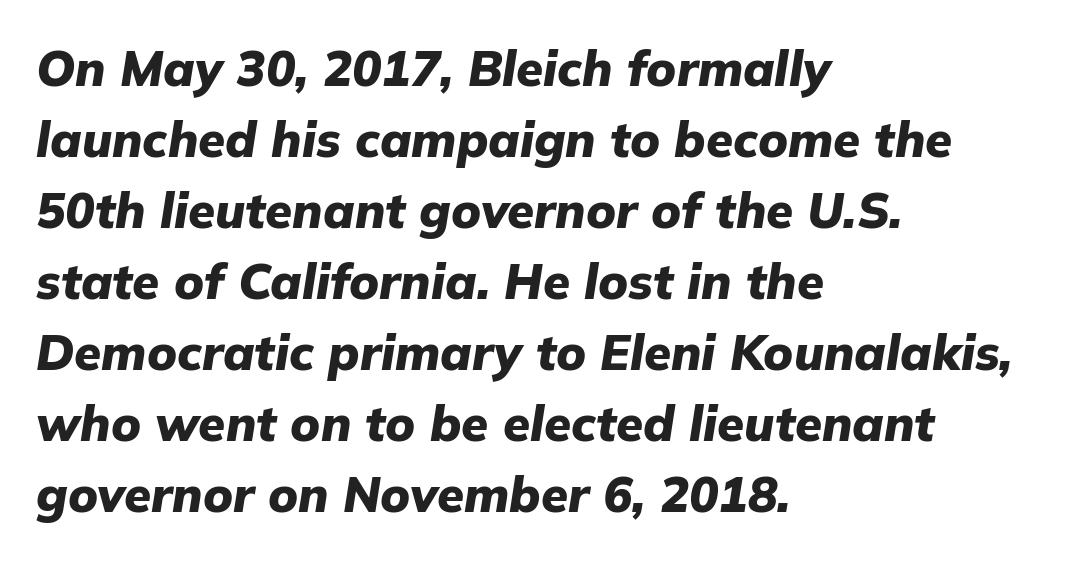
How are the letters spaced? Ordinarily, with no added tracking. The whole block is typeset with a tilt. Thick stems and heavy bowls — unmistakably bold. The rendering anchors every line to the left-hand side. Note the varied advance widths — an 'i' is clearly narrower than an 'm'.
